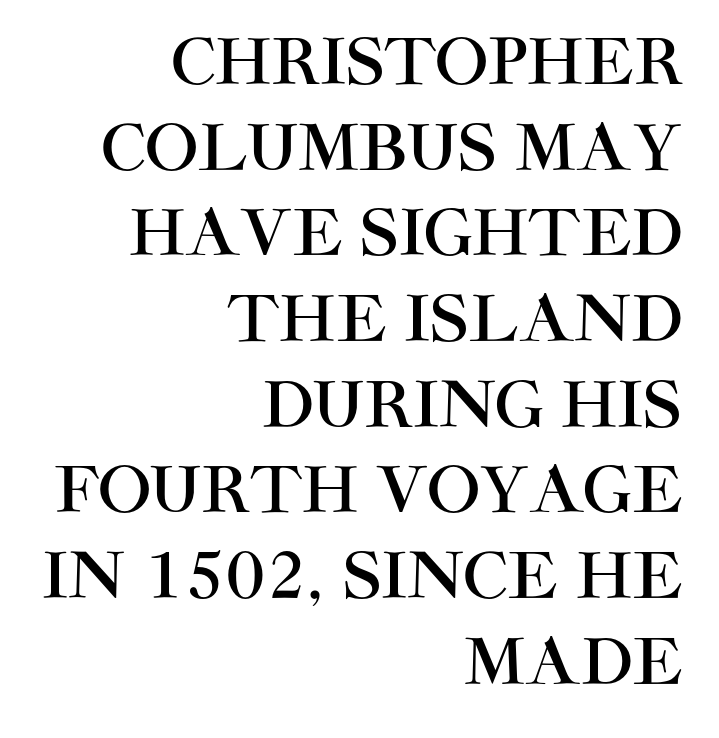
Tall strokes in this sample are plumb rather than angled. Teacher's note: observe the even right margin — that is flush-right alignment. Does the type have serifs? No, each stem ends abruptly. What stands out about the letter spacing? Nothing — it is the standard amount.
